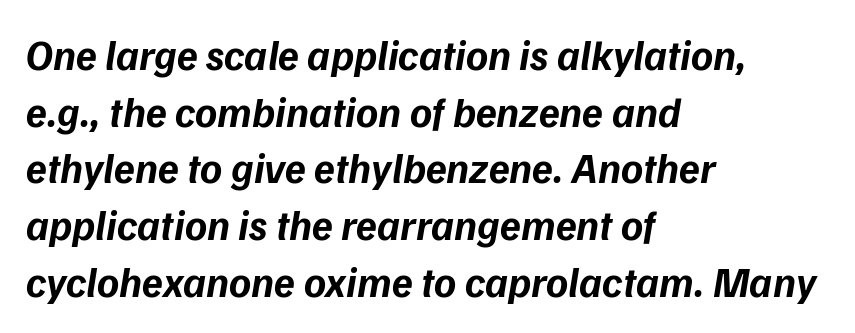
The tracking reads as untouched default to a designer's eye. Think of a printed novel: that variable character pitch is what you see here. Rendered with sloped, italic letterforms. A dark, heavy texture on the line: the type is bold. Honestly, the row spacing looks completely unremarkable.
